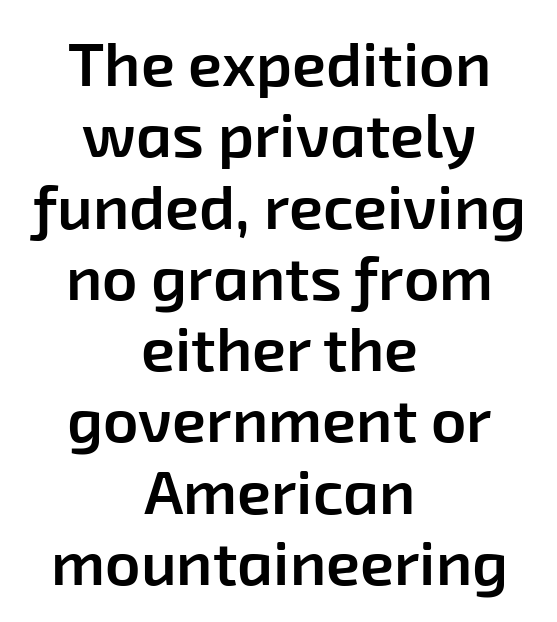
The image shows 62 px semibold sans-serif type; set centered, tight line spacing (1.15x), normal letter spacing, not underlined; low stroke contrast and a medium x-height.
